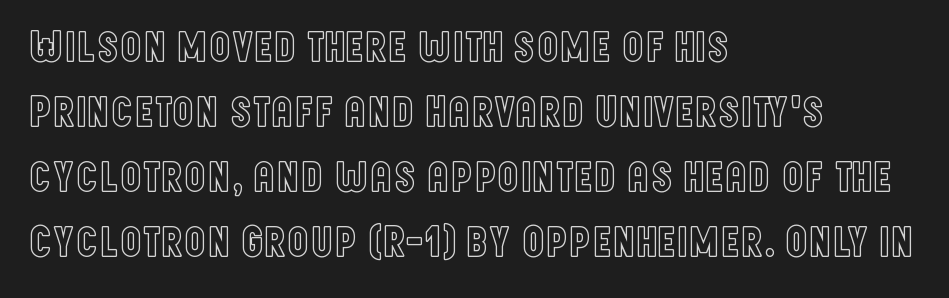
Q: Is the text italic (slanted)? A: No, it is upright.
Q: Is the text underlined? A: No.
Q: How is the paragraph aligned? A: Left-aligned.
Q: Is the spacing between letters normal or unusually wide? A: Normal.
Q: Is the spacing between lines tight, normal or loose? A: Normal.
Q: Width (condensed, normal, or wide)? A: Condensed.
Q: x-height? A: Large.
Q: Monospaced? A: No.
